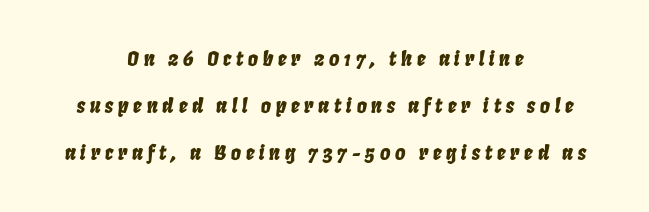
The image shows 20 px text type, italic (leaning right); set centered, loose line spacing (2.34x), unusually wide letter spacing (+0.22 em), not underlined.
